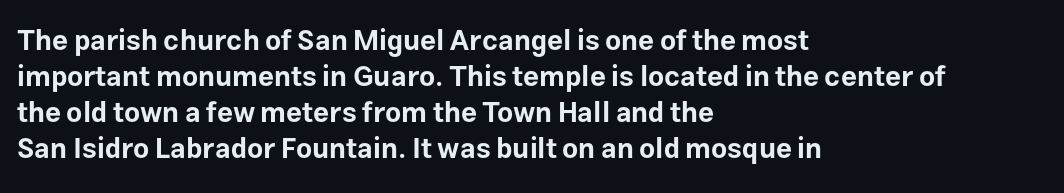
Note the varied advance widths — an 'i' is clearly narrower than an 'm'. Where is the straight margin? On the left. The specimen reads as upright at a glance. Clear beneath every line of the passage.
